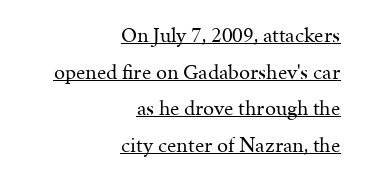
Q: Is the text bold? A: No.
Q: Is the text italic (slanted)? A: No, it is upright.
Q: Is the text underlined? A: Yes.
Q: How is the paragraph aligned? A: Right-aligned.
Q: Is the spacing between letters normal or unusually wide? A: Normal.
Q: Is the spacing between lines tight, normal or loose? A: Normal.
